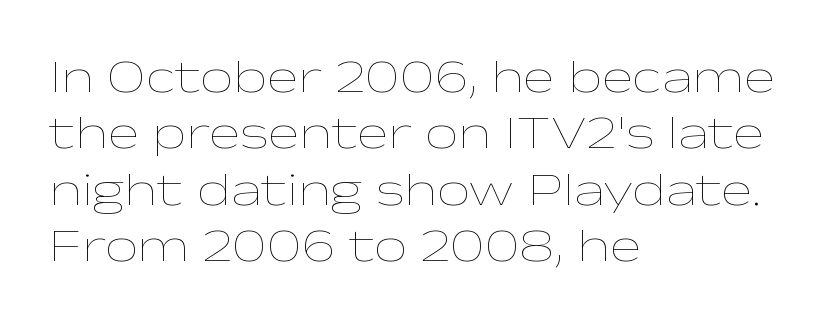
{"italic": "no", "bold": "no", "weight": "thin", "width": "wide", "stroke_contrast": "low", "x_height": "medium", "monospaced": "no", "underline": "no", "align": "left", "line_spacing_ratio": 1.2, "letter_spacing": "normal", "letter_spacing_em": 0.0, "glyph_px": 47}
